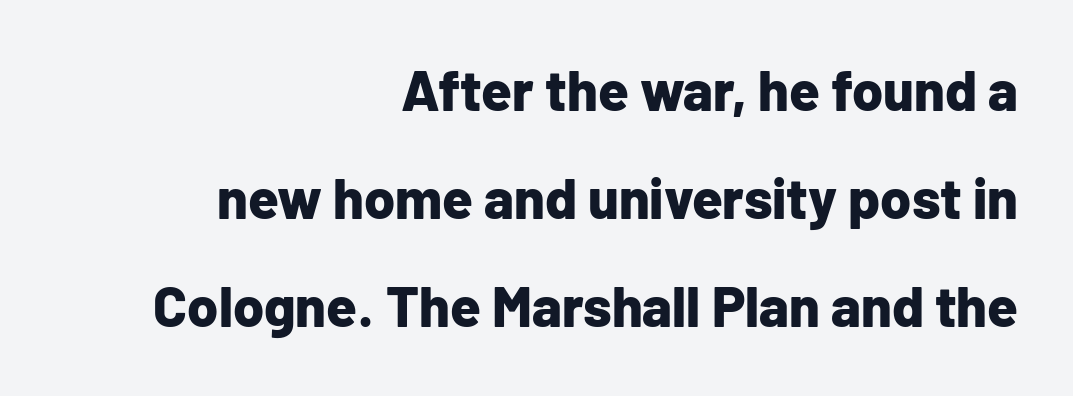
Q: Is the text bold? A: Yes.
Q: Is the text italic (slanted)? A: No, it is upright.
Q: Is the typeface a serif or a sans-serif typeface? A: Sans-serif.
Q: Is the text underlined? A: No.
Q: How is the paragraph aligned? A: Right-aligned.
Q: Is the spacing between letters normal or unusually wide? A: Normal.
Q: Is the spacing between lines tight, normal or loose? A: Loose.
Q: Width (condensed, normal, or wide)? A: Normal.
Q: Stroke contrast? A: Low.
Q: x-height? A: Medium.
Q: Monospaced? A: No.
